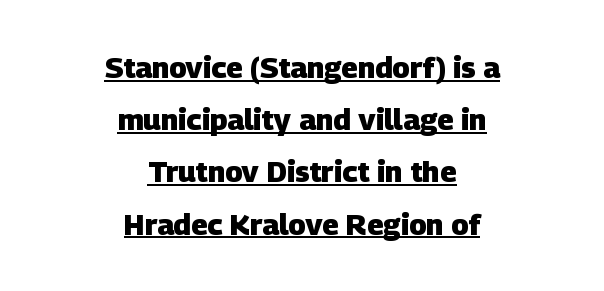
Q: Is the text bold? A: Yes.
Q: Is the typeface a serif or a sans-serif typeface? A: Sans-serif.
Q: Is the text underlined? A: Yes.
Q: How is the paragraph aligned? A: Centered.
Q: Is the spacing between letters normal or unusually wide? A: Normal.
Q: Width (condensed, normal, or wide)? A: Normal.
Q: Stroke contrast? A: Low.
Q: x-height? A: Large.
Q: Monospaced? A: No.
